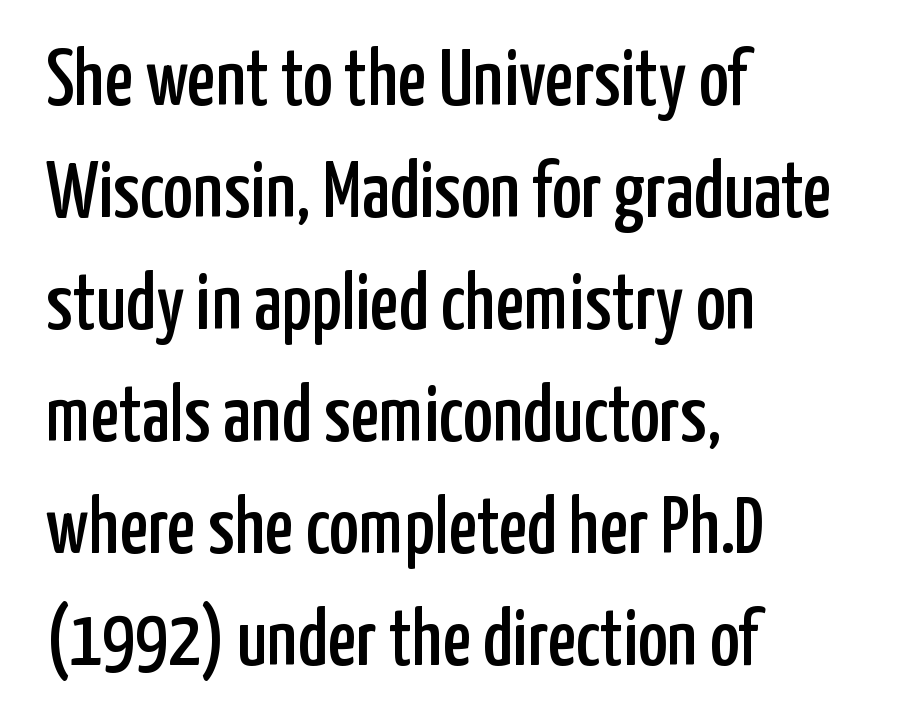
{"serif": "no", "italic": "no", "width": "condensed", "stroke_contrast": "low", "x_height": "medium", "monospaced": "no", "underline": "no", "align": "left", "line_spacing": "normal", "line_spacing_ratio": 1.4, "letter_spacing": "normal", "letter_spacing_em": 0.0, "glyph_px": 80}
